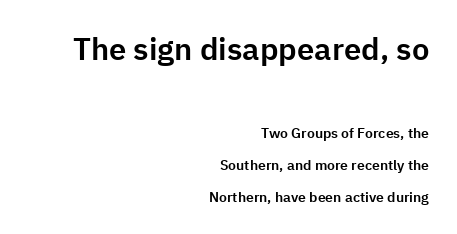
{"serif": "no", "italic": "no", "width": "normal", "stroke_contrast": "low", "x_height": "medium", "monospaced": "no", "underline": "no", "align": "right", "line_spacing": "loose", "line_spacing_ratio": 2.27, "letter_spacing": "normal", "letter_spacing_em": 0.0, "larger_block": "first", "size_ratio": 2.21, "glyph_px": 31}
